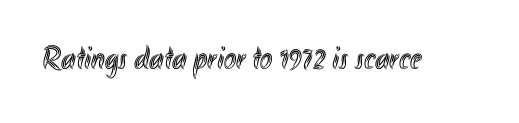
{"width": "condensed", "x_height": "small", "monospaced": "no", "underline": "no", "letter_spacing": "normal", "letter_spacing_em": 0.0, "glyph_px": 33}
